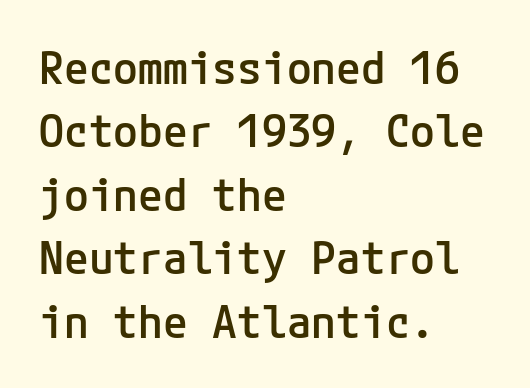
{"serif": "no", "italic": "no", "bold": "semi", "weight": "semibold", "width": "normal", "stroke_contrast": "low", "x_height": "medium", "underline": "no", "align": "left", "line_spacing": "normal", "line_spacing_ratio": 1.41, "letter_spacing": "normal", "letter_spacing_em": 0.0, "glyph_px": 45}
